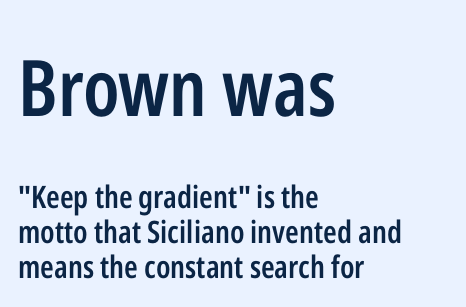
The passage is arranged the way most books set body copy — flush left. Font category for this specimen: sans-serif. Words appear dense and cohesive because spacing is normal. Ascenders rise straight up at ninety degrees.
